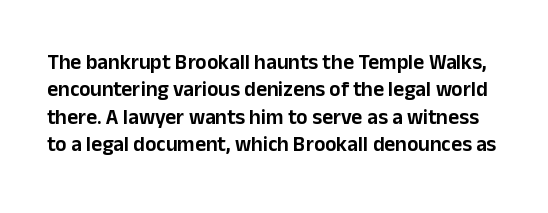
Honestly, there is no underline to notice here at all. This sample uses an upright cut, with every glyph sitting square on the baseline. Leading: standard. This rendering leaves character spacing at its baseline value.
